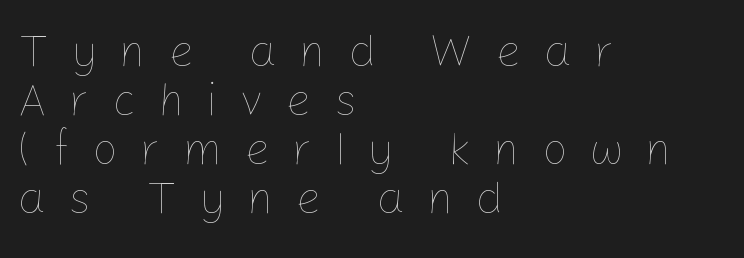
The space between consecutive lines is stingy. The letterforms stand isolated, each surrounded by extra space. The specimen omits any rule beneath the text block's lines. The lines are quadded left.
